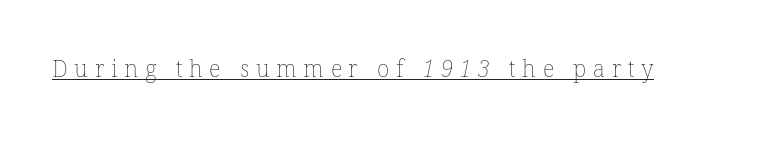
Letters have the restrained weight of plain body copy at most. This sample carries an underscore along the baseline area. Words appear elongated and porous because spacing is wide.
